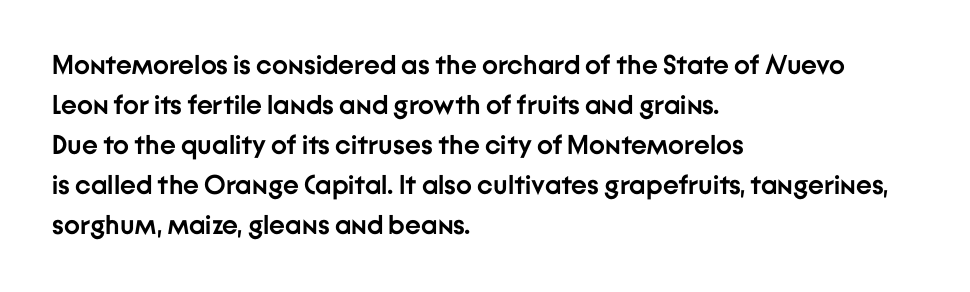
{"italic": "no", "bold": "yes", "underline": "no", "align": "left", "line_spacing": "normal", "line_spacing_ratio": 1.48, "letter_spacing": "normal", "letter_spacing_em": 0.0, "glyph_px": 27}
